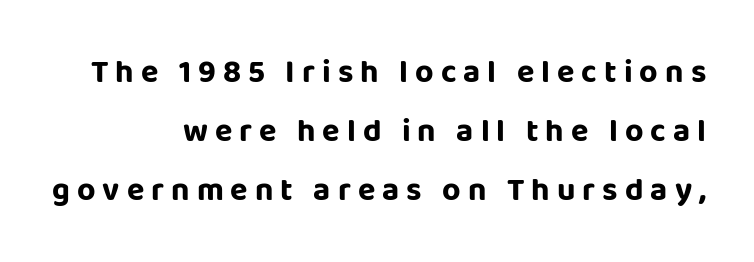
Q: Is the text bold? A: Yes.
Q: Is the text italic (slanted)? A: No, it is upright.
Q: Is the typeface a serif or a sans-serif typeface? A: Sans-serif.
Q: Is the text underlined? A: No.
Q: How is the paragraph aligned? A: Right-aligned.
Q: Is the spacing between letters normal or unusually wide? A: Unusually wide.
Q: Width (condensed, normal, or wide)? A: Normal.
Q: Stroke contrast? A: Low.
Q: x-height? A: Large.
Q: Monospaced? A: No.
